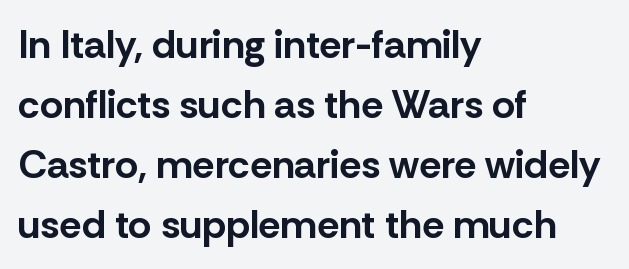
Evenly set lines give the paragraph a standard silhouette. Does the lettering tilt? It doesn't — this is upright. Heft: maximum for text — a bold. These lines stack with their left ends in a neat column. Spacing between characters is what you'd get straight out of the box.
